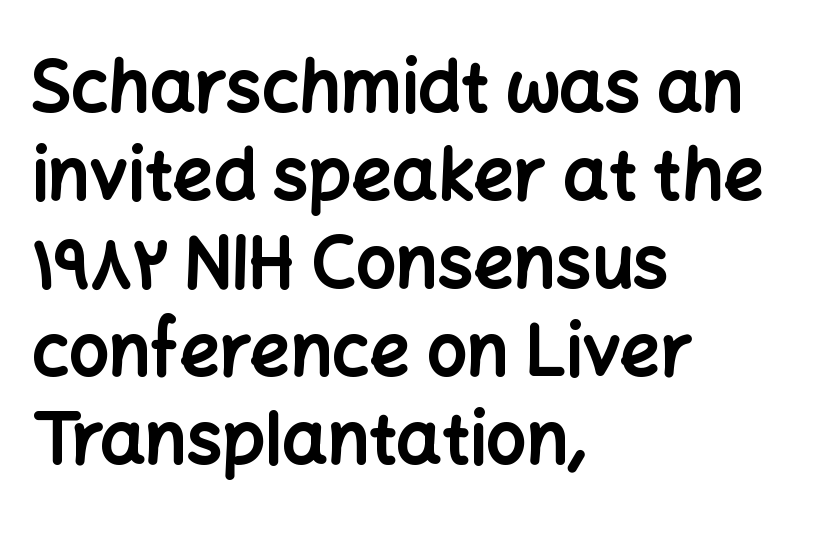
Q: Is the text bold? A: Yes.
Q: Is the text italic (slanted)? A: No, it is upright.
Q: Is the typeface a serif or a sans-serif typeface? A: Sans-serif.
Q: Is the text underlined? A: No.
Q: How is the paragraph aligned? A: Left-aligned.
Q: Is the spacing between letters normal or unusually wide? A: Normal.
Q: Width (condensed, normal, or wide)? A: Normal.
Q: Stroke contrast? A: Low.
Q: x-height? A: Medium.
Q: Monospaced? A: No.
